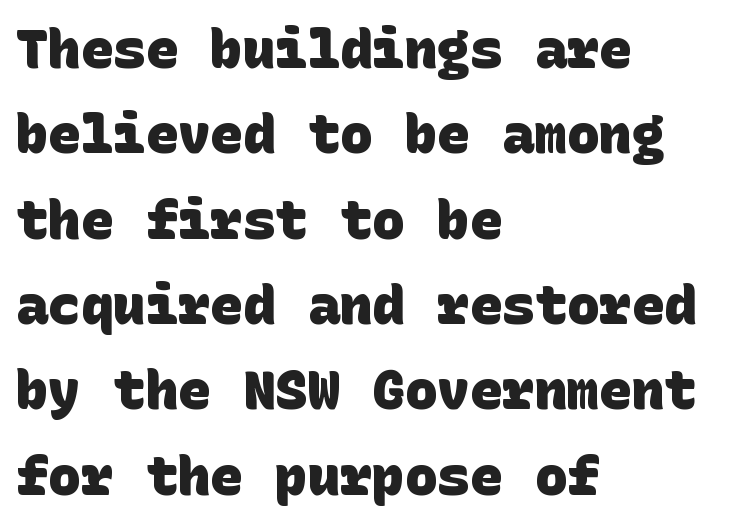
Q: Is the text bold? A: Yes.
Q: Is the typeface a serif or a sans-serif typeface? A: Sans-serif.
Q: Is the text underlined? A: No.
Q: How is the paragraph aligned? A: Left-aligned.
Q: Is the spacing between letters normal or unusually wide? A: Normal.
Q: Is the spacing between lines tight, normal or loose? A: Normal.
Q: Width (condensed, normal, or wide)? A: Normal.
Q: Stroke contrast? A: Low.
Q: x-height? A: Large.
